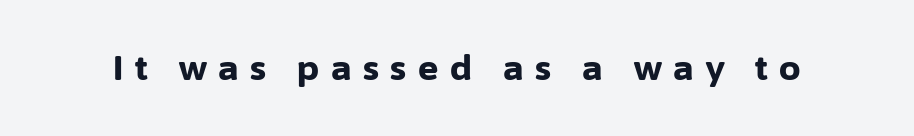
In terms of weight, the rendering is a true, heavy bold. Spacing between characters has been opened up far beyond the box default. These lines were composed using upright roman letters. Note the varied advance widths — an 'i' is clearly narrower than an 'm'. Anything drawn beneath the words? Only blank space.
